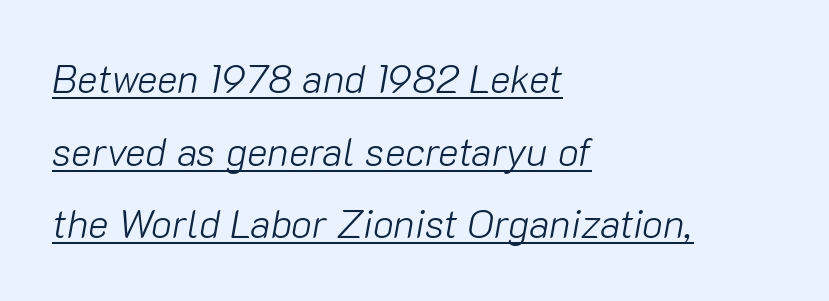
The image shows 39 px light type, italic (leaning right); set left-aligned, line spacing 1.86x, normal letter spacing, underlined; low stroke contrast and a medium x-height.
